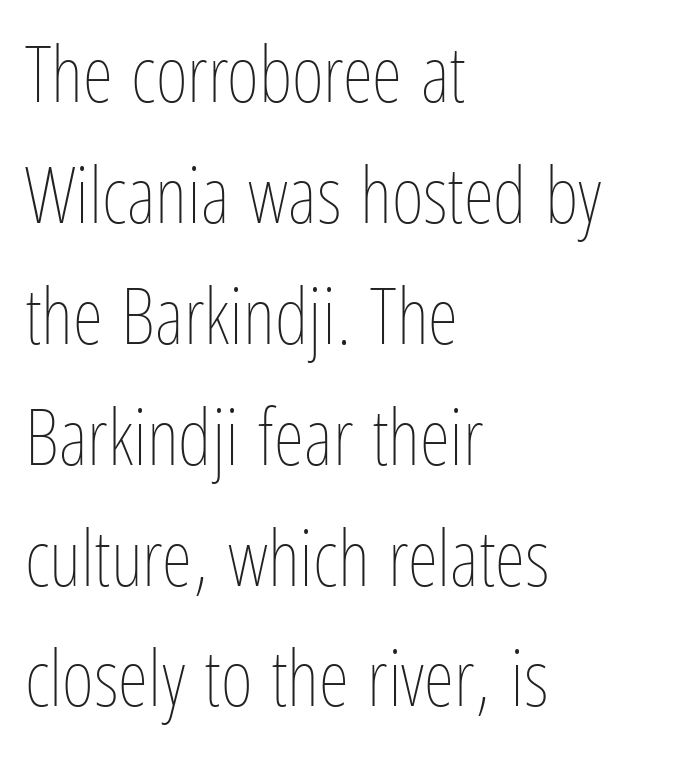
The gaps between neighbouring characters are ordinary and unremarkable. Note the varied advance widths — an 'i' is clearly narrower than an 'm'. In terms of leading, this rendering sits right in the middle. Weight: regular or lighter. Ascenders rise straight up at ninety degrees.
